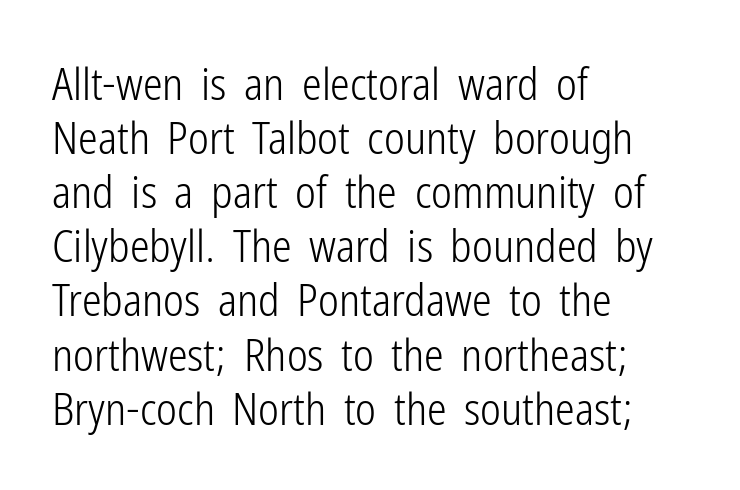
{"serif": "no", "italic": "no", "bold": "no", "weight": "light", "width": "condensed", "stroke_contrast": "low", "x_height": "medium", "monospaced": "no", "underline": "no", "align": "left", "line_spacing_ratio": 1.23, "letter_spacing": "normal", "letter_spacing_em": 0.0, "glyph_px": 44}
